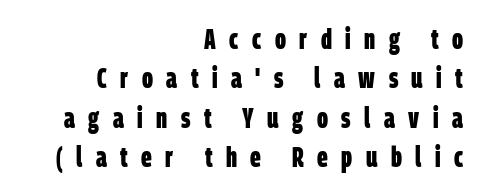
The image shows 28 px bold, condensed sans-serif type; set right-aligned, normal line spacing (1.41x), unusually wide letter spacing (+0.48 em), not underlined; low stroke contrast and a large x-height.
